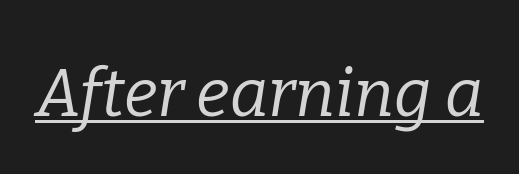
The image shows 66 px regular-weight serif type, italic (leaning right); set normal letter spacing, underlined; low stroke contrast and a medium x-height.
